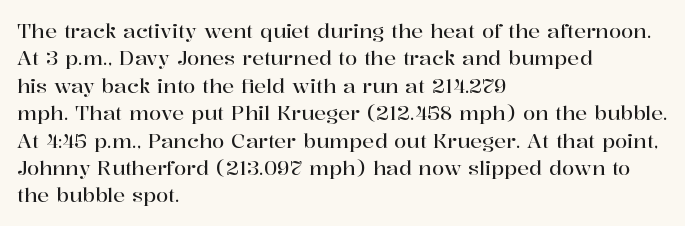
{"italic": "no", "underline": "no", "align": "left", "line_spacing": "normal", "line_spacing_ratio": 1.37, "letter_spacing": "normal", "letter_spacing_em": 0.0, "glyph_px": 20}
